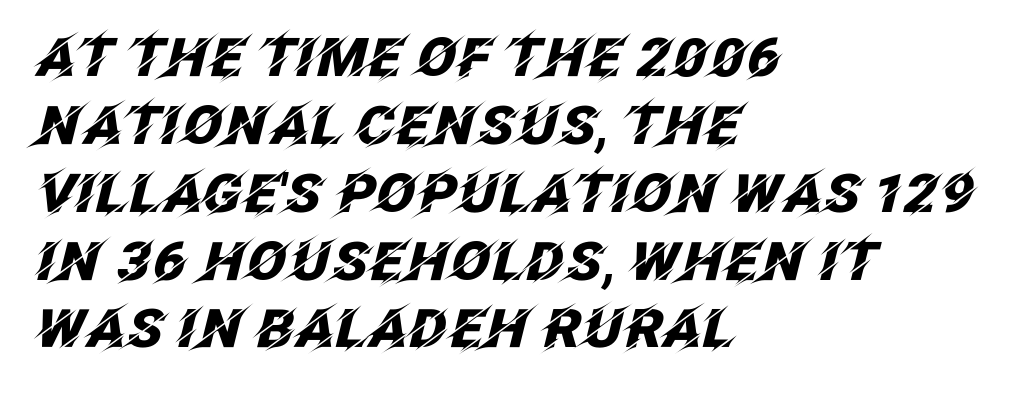
{"italic": "yes", "lean": "right", "slant_degrees": 12, "bold": "yes", "weight": "heavy", "width": "normal", "stroke_contrast": "low", "x_height": "large", "monospaced": "no", "underline": "no", "align": "left", "line_spacing": "normal", "line_spacing_ratio": 1.28, "letter_spacing": "normal", "letter_spacing_em": 0.0, "glyph_px": 53}
